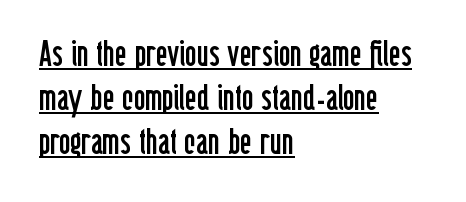
Q: Is the text bold? A: No.
Q: Is the text italic (slanted)? A: No, it is upright.
Q: Is the typeface a serif or a sans-serif typeface? A: Sans-serif.
Q: Is the text underlined? A: Yes.
Q: How is the paragraph aligned? A: Left-aligned.
Q: Is the spacing between letters normal or unusually wide? A: Normal.
Q: Width (condensed, normal, or wide)? A: Condensed.
Q: Stroke contrast? A: Low.
Q: x-height? A: Medium.
Q: Monospaced? A: No.
